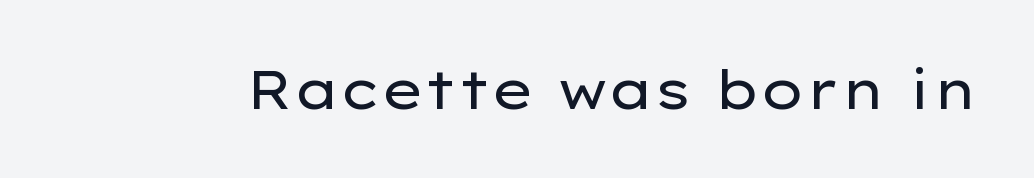
Q: Is the text bold? A: No.
Q: Is the text italic (slanted)? A: No, it is upright.
Q: Is the typeface a serif or a sans-serif typeface? A: Sans-serif.
Q: Is the text underlined? A: No.
Q: Is the spacing between letters normal or unusually wide? A: Normal.
Q: Width (condensed, normal, or wide)? A: Wide.
Q: Stroke contrast? A: Low.
Q: x-height? A: Medium.
Q: Monospaced? A: No.
